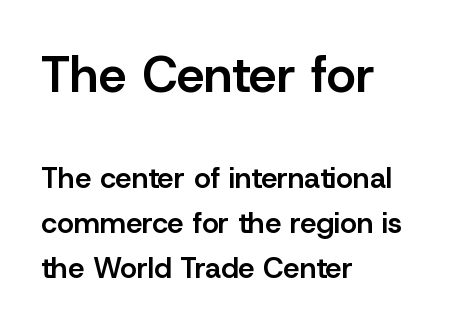
{"serif": "no", "italic": "no", "bold": "semi", "weight": "semibold", "width": "normal", "stroke_contrast": "low", "x_height": "medium", "monospaced": "no", "underline": "no", "align": "left", "line_spacing": "normal", "line_spacing_ratio": 1.55, "letter_spacing": "normal", "letter_spacing_em": 0.0, "larger_block": "first", "size_ratio": 1.72, "glyph_px": 50}
